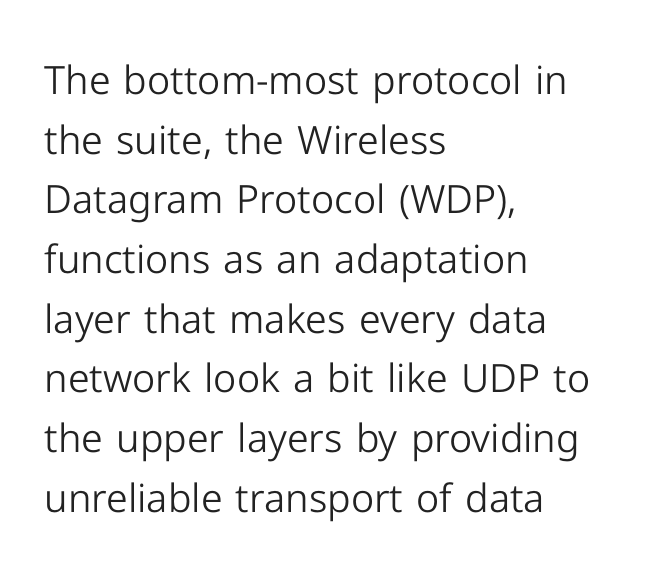
{"serif": "no", "italic": "no", "bold": "no", "weight": "light", "width": "normal", "stroke_contrast": "low", "x_height": "medium", "monospaced": "no", "underline": "no", "align": "left", "line_spacing": "normal", "line_spacing_ratio": 1.53, "letter_spacing": "normal", "letter_spacing_em": 0.0, "glyph_px": 39}
